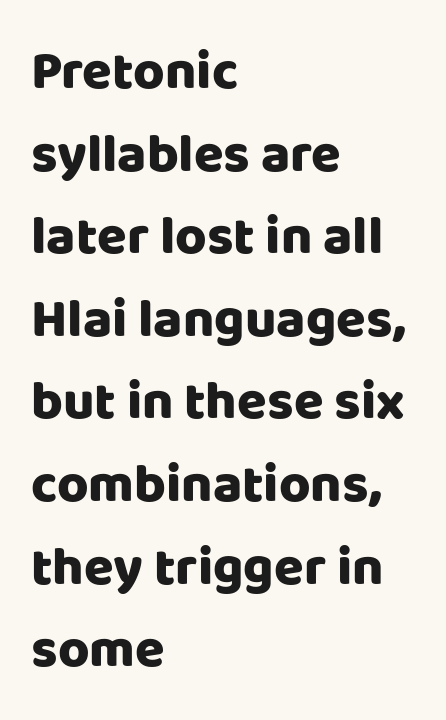
The image shows 54 px heavy sans-serif type, upright; set left-aligned, normal line spacing (1.53x), normal letter spacing, not underlined; low stroke contrast and a large x-height.
